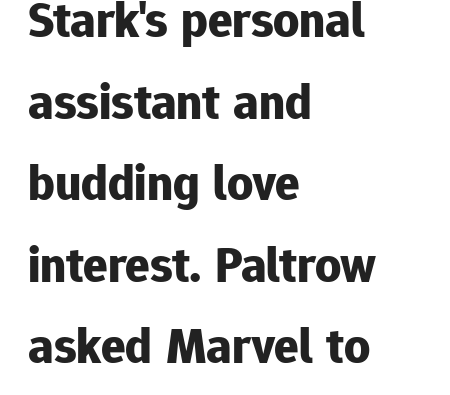
No extra tracking has been applied to these lines. The passage shown is emphatically bold. Note the varied advance widths — an 'i' is clearly narrower than an 'm'. Horizontal alignment here is leftward, the default for most running prose.
